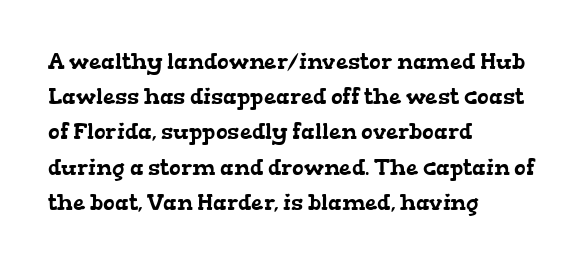
{"underline": "no", "align": "left", "line_spacing": "normal", "line_spacing_ratio": 1.6, "letter_spacing": "normal", "letter_spacing_em": 0.0, "glyph_px": 22}
